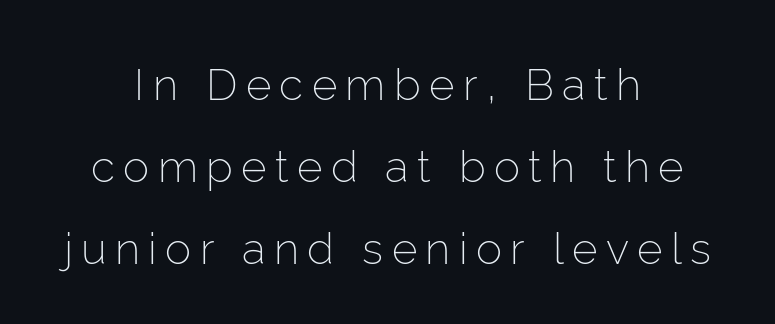
Ascenders rise straight up at ninety degrees. Has an underline been added? It has not. Think of a printed novel: that variable character pitch is what you see here. Serif or sans? Sans — the stroke terminals are bare.
